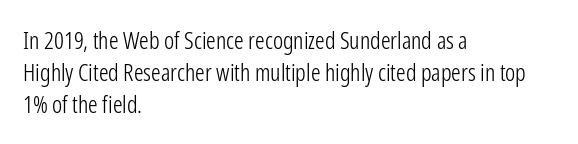
The image shows 24 px text type, upright; set left-aligned, normal line spacing (1.33x), normal letter spacing, not underlined.
